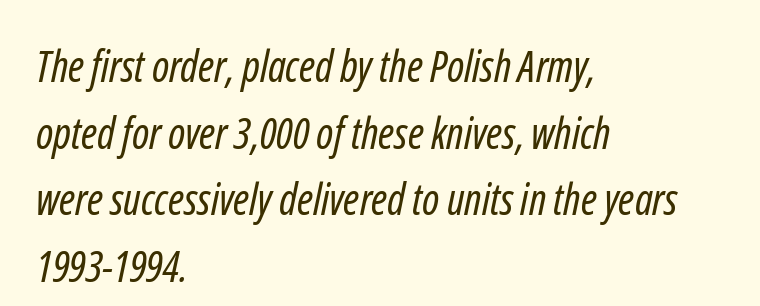
{"serif": "no", "bold": "no", "weight": "regular", "width": "condensed", "stroke_contrast": "low", "x_height": "medium", "monospaced": "no", "underline": "no", "align": "left", "line_spacing": "normal", "line_spacing_ratio": 1.55, "letter_spacing": "normal", "letter_spacing_em": 0.0, "glyph_px": 43}
